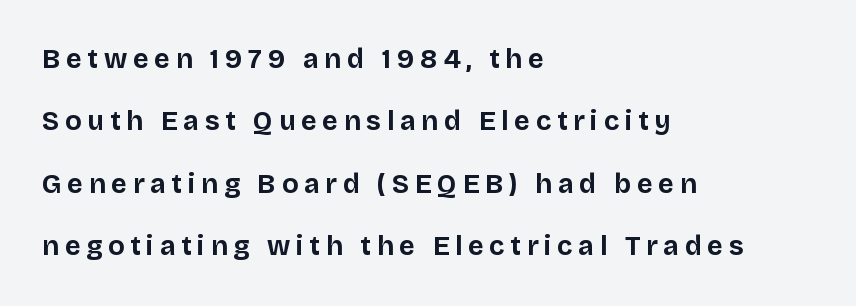
{"italic": "no", "bold": "yes", "underline": "no", "align": "left", "line_spacing": "loose", "line_spacing_ratio": 2.31, "letter_spacing": "wide", "letter_spacing_em": 0.21, "glyph_px": 27}
